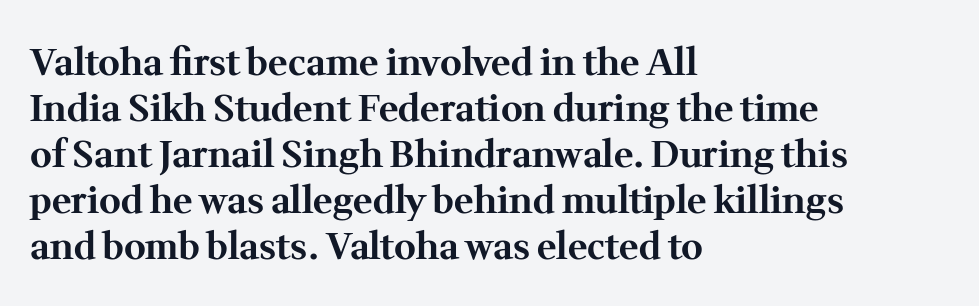
The image shows 37 px bold serif type, upright; set left-aligned, line spacing 1.24x, normal letter spacing, not underlined; medium stroke contrast and a medium x-height.
